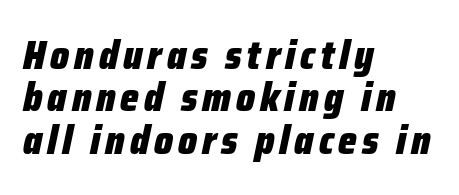
{"italic": "yes", "lean": "right", "slant_degrees": 12, "bold": "yes", "weight": "heavy", "width": "condensed", "stroke_contrast": "low", "x_height": "medium", "monospaced": "no", "underline": "no", "align": "left", "line_spacing": "tight", "line_spacing_ratio": 1.06, "glyph_px": 40}
